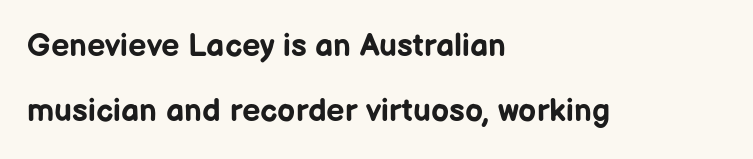
{"serif": "no", "italic": "no", "bold": "yes", "weight": "bold", "width": "normal", "stroke_contrast": "low", "x_height": "medium", "monospaced": "no", "underline": "no", "align": "left", "line_spacing": "loose", "line_spacing_ratio": 2.04, "letter_spacing": "normal", "letter_spacing_em": 0.0, "glyph_px": 32}
